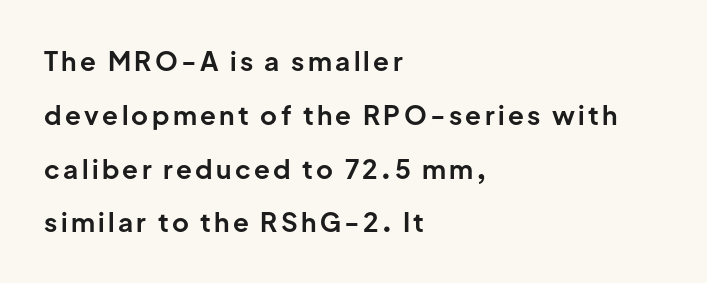
The image shows 26 px bold type, upright; set left-aligned, loose line spacing (2.07x), not underlined.
